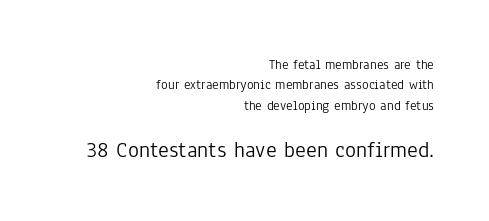
{"italic": "no", "bold": "no", "underline": "no", "align": "right", "line_spacing": "normal", "line_spacing_ratio": 1.45, "letter_spacing": "normal", "letter_spacing_em": 0.0, "larger_block": "second", "size_ratio": 1.64, "glyph_px": 23}
